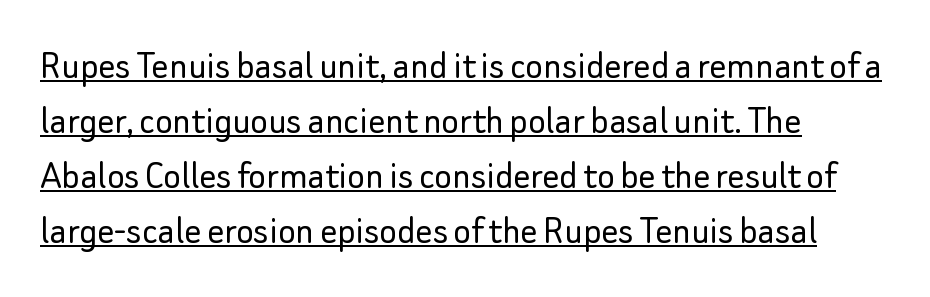
Q: Is the text bold? A: No.
Q: Is the text italic (slanted)? A: No, it is upright.
Q: Is the typeface a serif or a sans-serif typeface? A: Sans-serif.
Q: Is the text underlined? A: Yes.
Q: How is the paragraph aligned? A: Left-aligned.
Q: Is the spacing between letters normal or unusually wide? A: Normal.
Q: Is the spacing between lines tight, normal or loose? A: Normal.
Q: Width (condensed, normal, or wide)? A: Normal.
Q: Stroke contrast? A: Low.
Q: x-height? A: Small.
Q: Monospaced? A: No.
